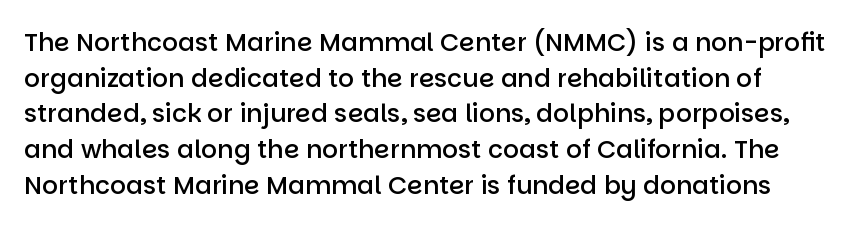
Q: Is the text bold? A: Semi-bold.
Q: Is the text italic (slanted)? A: No, it is upright.
Q: Is the text underlined? A: No.
Q: Is the spacing between letters normal or unusually wide? A: Normal.
Q: Is the spacing between lines tight, normal or loose? A: Normal.
